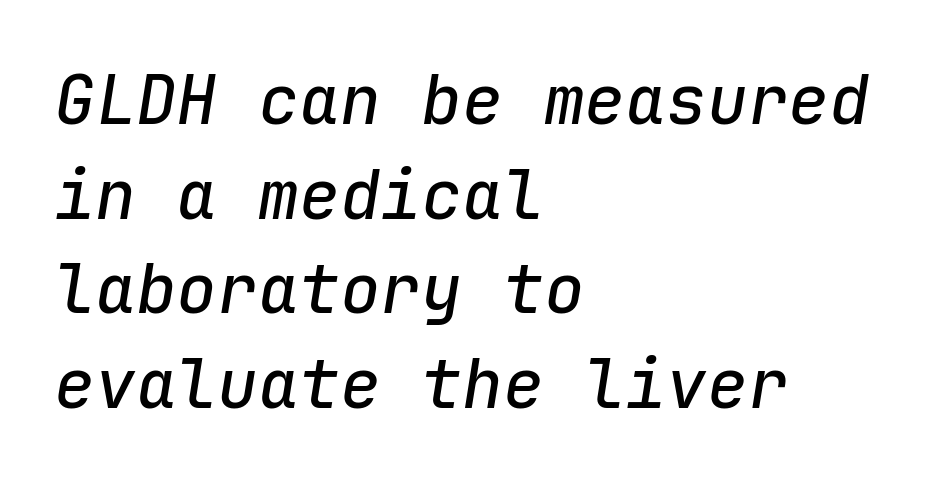
{"italic": "yes", "lean": "right", "slant_degrees": 9, "width": "normal", "stroke_contrast": "low", "x_height": "medium", "monospaced": "yes", "underline": "no", "align": "left", "line_spacing": "normal", "line_spacing_ratio": 1.39, "letter_spacing": "normal", "letter_spacing_em": 0.0, "glyph_px": 68}
